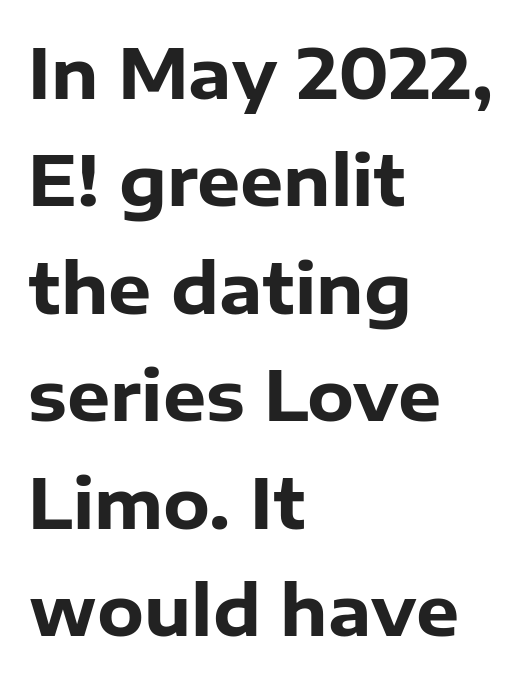
{"serif": "no", "italic": "no", "bold": "yes", "weight": "heavy", "width": "normal", "stroke_contrast": "low", "x_height": "medium", "monospaced": "no", "underline": "no", "align": "left", "line_spacing": "normal", "line_spacing_ratio": 1.58, "letter_spacing": "normal", "letter_spacing_em": 0.0, "glyph_px": 68}
